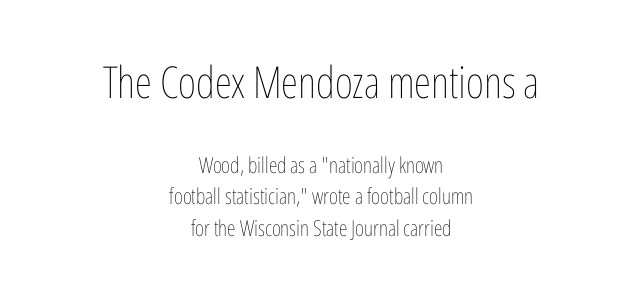
{"italic": "no", "bold": "no", "weight": "thin", "width": "condensed", "stroke_contrast": "low", "x_height": "medium", "monospaced": "no", "underline": "no", "align": "center", "line_spacing": "normal", "line_spacing_ratio": 1.44, "letter_spacing": "normal", "letter_spacing_em": 0.0, "larger_block": "first", "size_ratio": 2.0, "glyph_px": 44}
